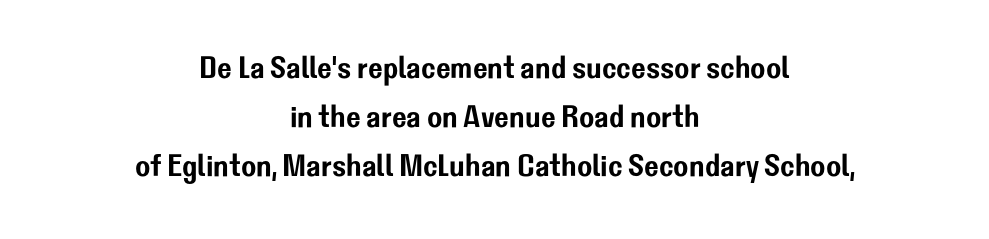
Underline: absent. Letterform terminals end flat and unadorned throughout the passage. The paragraph has two soft edges and a firm central axis. Standard letterfit; no display-style spreading of the glyphs.
